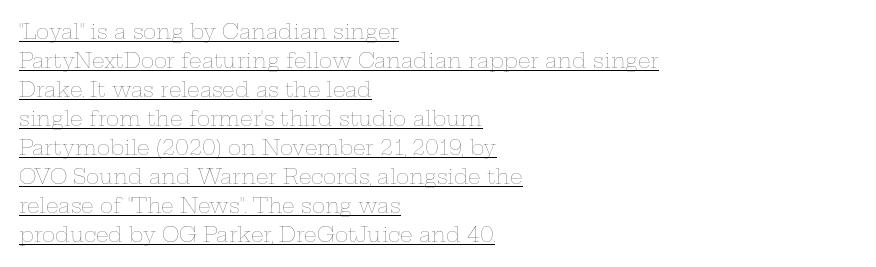
{"italic": "no", "bold": "no", "underline": "yes", "align": "left", "line_spacing": "normal", "line_spacing_ratio": 1.45, "letter_spacing": "normal", "letter_spacing_em": 0.0, "glyph_px": 20}
